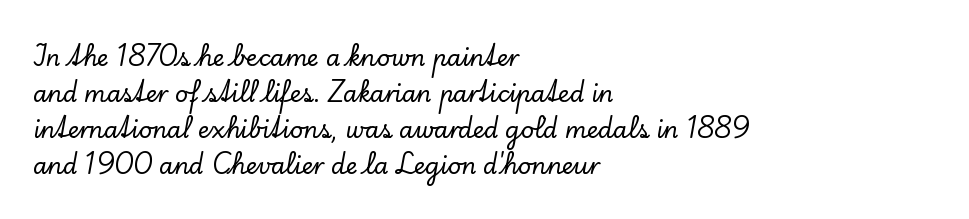
The image shows 23 px text type; set left-aligned, normal line spacing (1.56x), normal letter spacing, not underlined.
